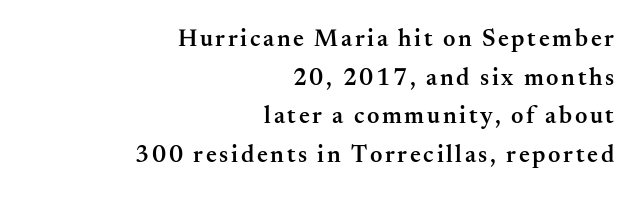
You can tell it's not italic because the verticals are truly vertical. As a designer I'd log this as weight 600, semibold. The line-height multiplier appears to be the usual default. Every row of glyphs terminates at an identical x-position on the right. This rendering features lettering with no underline.
